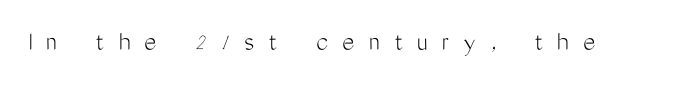
{"serif": "no", "italic": "no", "bold": "no", "weight": "light", "width": "condensed", "stroke_contrast": "medium", "x_height": "medium", "monospaced": "no", "underline": "no", "letter_spacing": "wide", "letter_spacing_em": 0.49, "glyph_px": 29}
